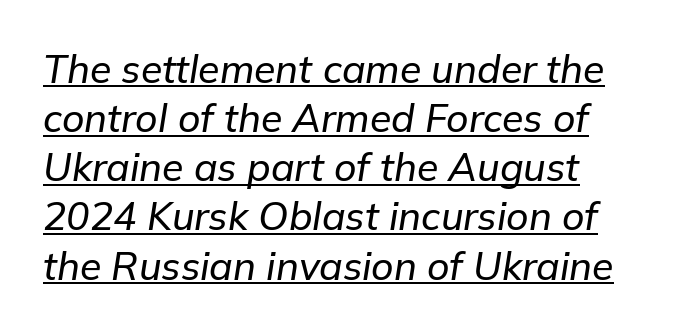
Q: Is the text italic (slanted)? A: Yes, it leans right by about 9 degrees.
Q: Is the text underlined? A: Yes.
Q: Is the spacing between letters normal or unusually wide? A: Normal.
Q: Is the spacing between lines tight, normal or loose? A: Normal.
Q: Width (condensed, normal, or wide)? A: Normal.
Q: Stroke contrast? A: Low.
Q: x-height? A: Medium.
Q: Monospaced? A: No.
